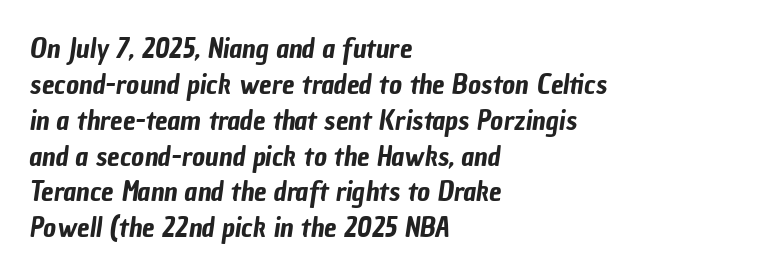
{"serif": "no", "width": "condensed", "stroke_contrast": "low", "x_height": "medium", "monospaced": "no", "underline": "no", "align": "left", "line_spacing": "normal", "line_spacing_ratio": 1.28, "letter_spacing": "normal", "letter_spacing_em": 0.0, "glyph_px": 28}
